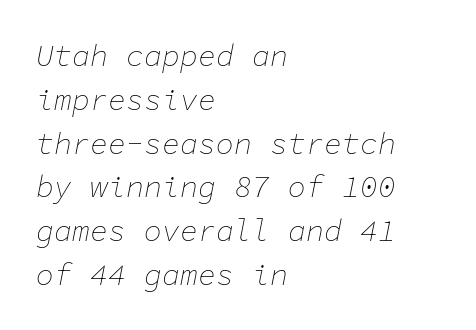
There is no visible air inserted between adjacent glyphs. The characters are drawn with everyday or finer stroke widths. The typography opts for an oblique posture over an upright one. You could count columns in this text — the font is strictly monospaced. Horizontal alignment here is leftward, the default for most running prose. Notice how descenders clear the ascenders below comfortably — that's standard leading.
